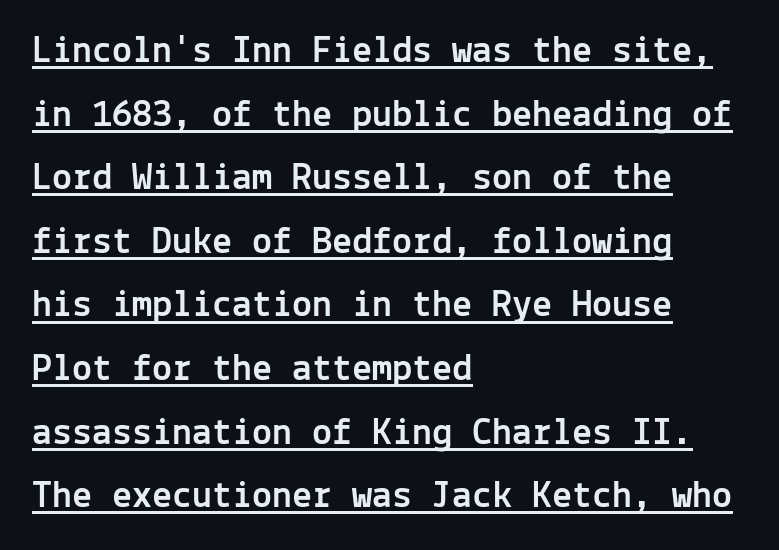
Between one letter and the next there's only the usual sliver of space. Regular leading. Looks like terminal output: every glyph gets an equal slot. This is the regular roman posture of the typeface. Reading down the block, your eye returns to a fixed left position each line.
